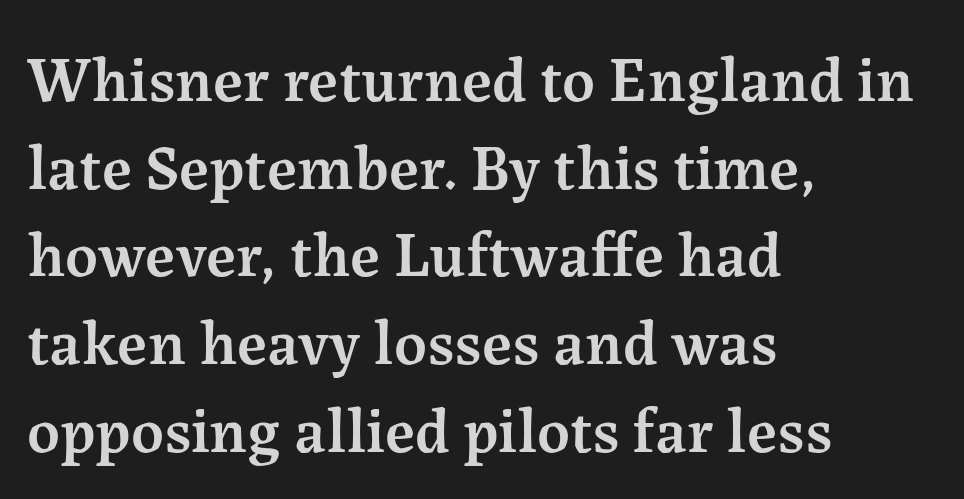
The image shows 64 px semibold serif type, upright; set left-aligned, normal line spacing (1.37x), normal letter spacing, not underlined; medium stroke contrast and a medium x-height.
